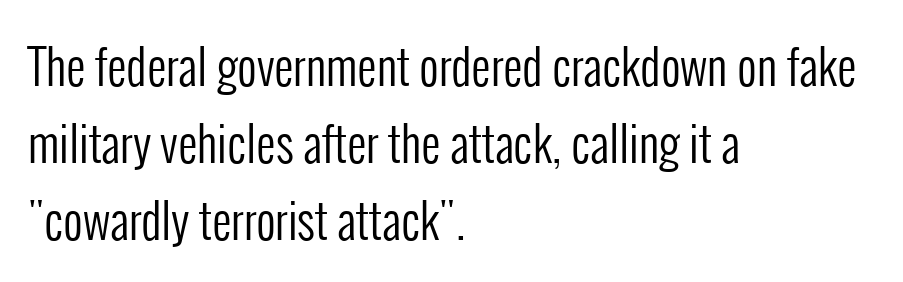
The rendering uses natural spacing where letterforms have individual widths. Stroke thickness stays within the range of a standard reading face or lighter. The passage shown has conventional tracking throughout. The line-height multiplier appears to be the usual default. The text block is weighted toward the left margin, trailing off unevenly rightward. When letters stand straight like this, we call the style roman or upright.
